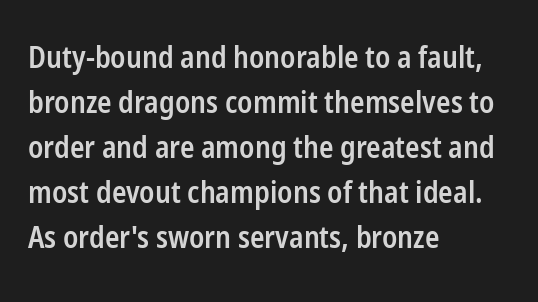
Q: Is the text bold? A: Semi-bold.
Q: Is the text italic (slanted)? A: No, it is upright.
Q: Is the typeface a serif or a sans-serif typeface? A: Sans-serif.
Q: Is the text underlined? A: No.
Q: How is the paragraph aligned? A: Left-aligned.
Q: Is the spacing between letters normal or unusually wide? A: Normal.
Q: Is the spacing between lines tight, normal or loose? A: Normal.
Q: Width (condensed, normal, or wide)? A: Condensed.
Q: Stroke contrast? A: Low.
Q: x-height? A: Medium.
Q: Monospaced? A: No.
